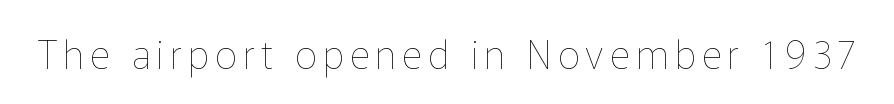
The image shows 39 px thin type, upright; set not underlined; low stroke contrast and a medium x-height.
